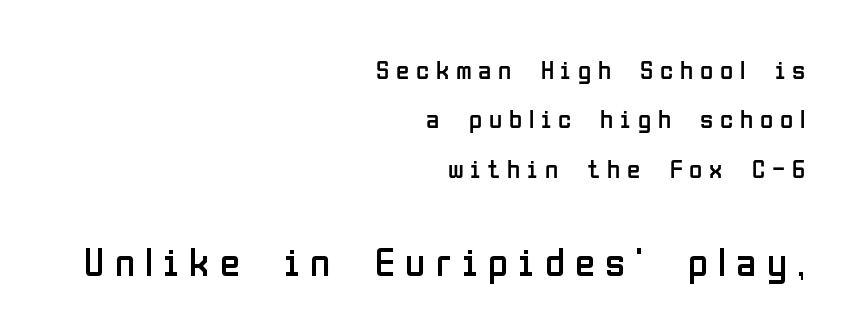
Q: Is the text bold? A: No.
Q: Is the text italic (slanted)? A: No, it is upright.
Q: Is the typeface a serif or a sans-serif typeface? A: Sans-serif.
Q: Is the text underlined? A: No.
Q: How is the paragraph aligned? A: Right-aligned.
Q: Is the spacing between letters normal or unusually wide? A: Unusually wide.
Q: Which block of text is set in a larger size, the first (top) or the second (bottom)? A: The second (bottom) one.
Q: Width (condensed, normal, or wide)? A: Condensed.
Q: Stroke contrast? A: Low.
Q: x-height? A: Medium.
Q: Monospaced? A: No.
